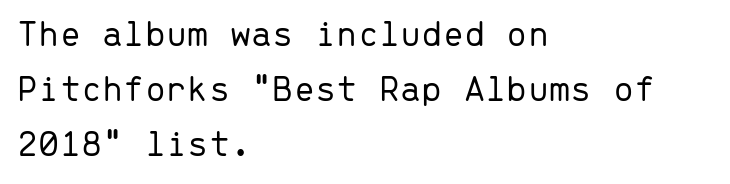
Q: Is the text bold? A: No.
Q: Is the text italic (slanted)? A: No, it is upright.
Q: Is the typeface a serif or a sans-serif typeface? A: Sans-serif.
Q: Is the text underlined? A: No.
Q: How is the paragraph aligned? A: Left-aligned.
Q: Is the spacing between letters normal or unusually wide? A: Normal.
Q: Is the spacing between lines tight, normal or loose? A: Normal.
Q: Width (condensed, normal, or wide)? A: Normal.
Q: Stroke contrast? A: Low.
Q: x-height? A: Medium.
Q: Monospaced? A: Yes.
